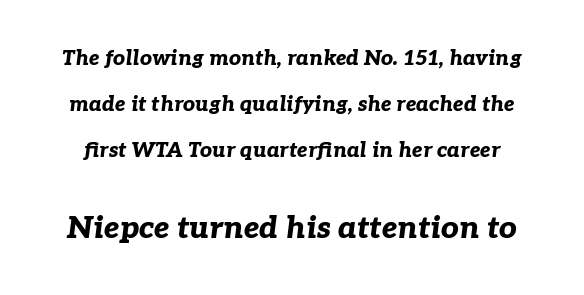
The leading is generous, giving the passage an open texture. The letters sit at their default tracking, neither squeezed nor spread. The letters advance in unequal steps, a hallmark of proportional type. Notice how the stems are inclined rather than vertical — that's the hallmark of italics. Type without underlining.
